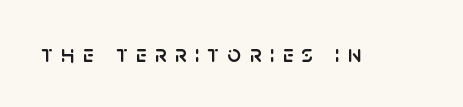
The image shows 24 px text type, upright; set unusually wide letter spacing (+0.35 em), not underlined.
